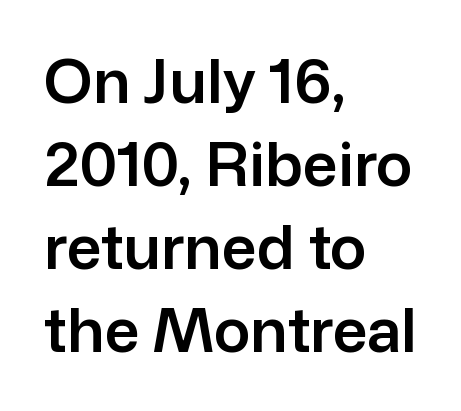
Proportional: the letters do not fall into vertical columns. Ordinary non-slanted type is in use. A classic flush-left, rag-right setting is used for this passage. This sample keeps an unexceptional amount of space between lines. Beneath every word, the page is bare. The designer went with a sans here, leaving each stem footless.
